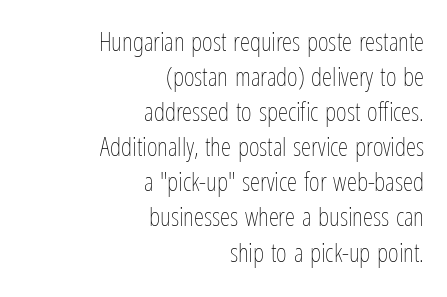
This rendering leaves character spacing at its baseline value. Characters remain perfectly vertical along every line. This reads as an unemphasized weight, regular at the heaviest. The passage shown stacks its lines at a standard gap. The zone under the glyphs is completely vacant. Line ends are locked; line starts wander.
